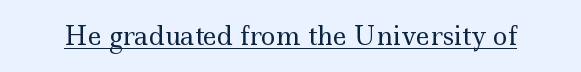
{"italic": "no", "bold": "no", "underline": "yes", "letter_spacing": "normal", "letter_spacing_em": 0.0, "glyph_px": 25}
